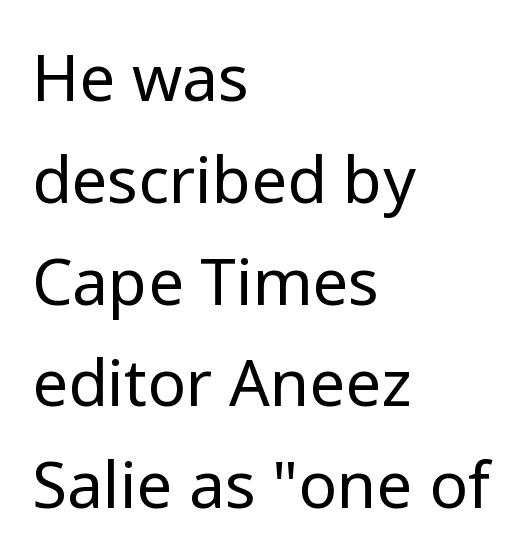
The image shows 64 px regular-weight sans-serif type, upright; set left-aligned, normal line spacing (1.59x), normal letter spacing, not underlined; low stroke contrast and a medium x-height.
